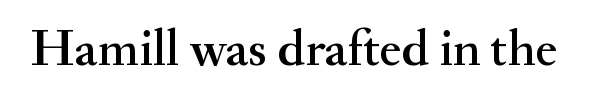
{"serif": "yes", "italic": "no", "width": "normal", "stroke_contrast": "medium", "x_height": "small", "monospaced": "no", "underline": "no", "letter_spacing": "normal", "letter_spacing_em": 0.0, "glyph_px": 52}
